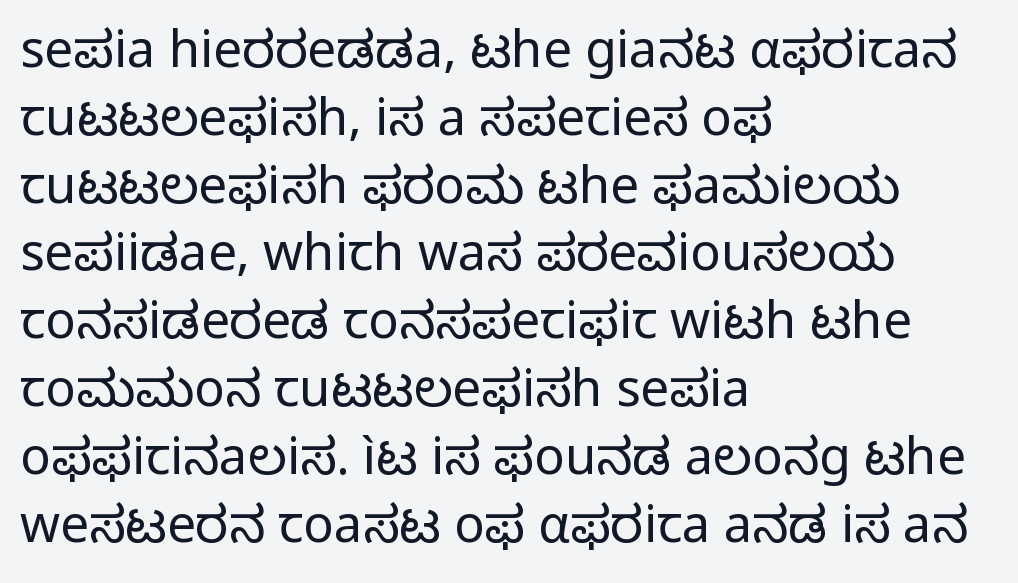
{"serif": "no", "italic": "no", "bold": "no", "weight": "regular", "width": "normal", "stroke_contrast": "low", "x_height": "medium", "monospaced": "no", "underline": "no", "align": "left", "line_spacing": "normal", "line_spacing_ratio": 1.33, "letter_spacing": "normal", "letter_spacing_em": 0.0, "glyph_px": 51}
